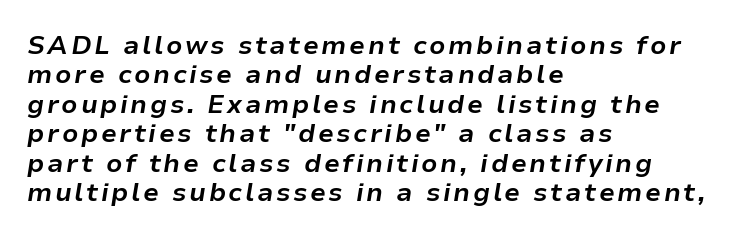
{"italic": "yes", "lean": "right", "slant_degrees": 9, "bold": "yes", "underline": "no", "align": "left", "line_spacing": "tight", "line_spacing_ratio": 1.13, "glyph_px": 26}
